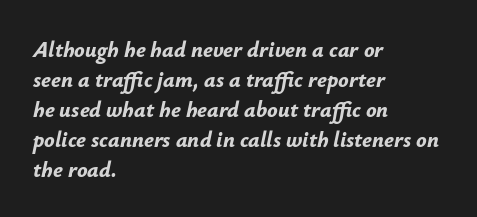
Regular leading. This rendering uses left alignment, leaving the right contour irregular. Tall strokes in this sample are angled rather than plumb. Unmarked baselines from the first word to the last.
